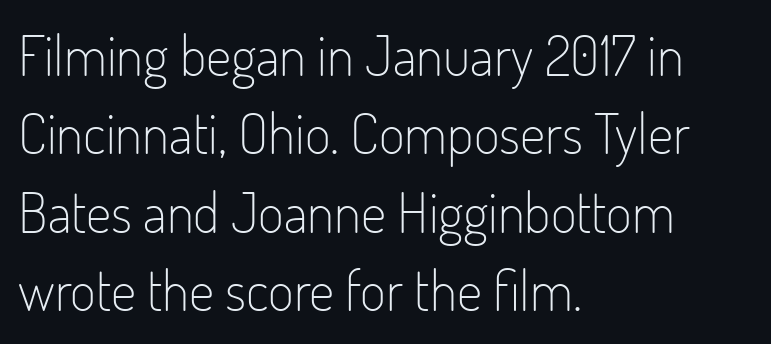
The image shows 56 px light, condensed sans-serif type, upright; set left-aligned, normal line spacing (1.4x), normal letter spacing, not underlined; low stroke contrast and a small x-height.
